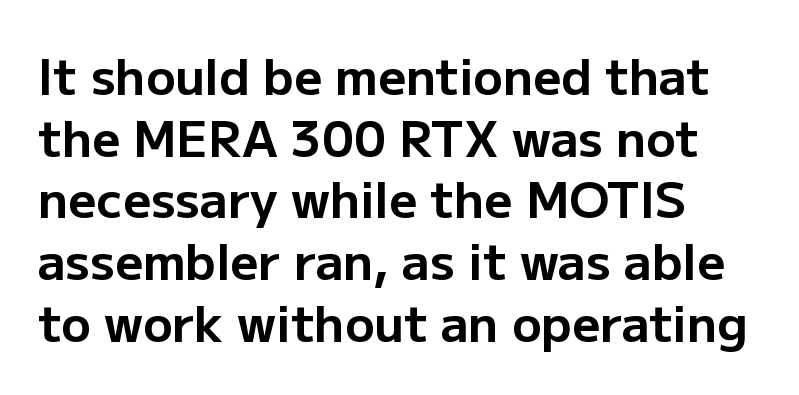
Q: Is the text bold? A: Yes.
Q: Is the text italic (slanted)? A: No, it is upright.
Q: Is the typeface a serif or a sans-serif typeface? A: Sans-serif.
Q: Is the text underlined? A: No.
Q: How is the paragraph aligned? A: Left-aligned.
Q: Is the spacing between letters normal or unusually wide? A: Normal.
Q: Is the spacing between lines tight, normal or loose? A: Normal.
Q: Width (condensed, normal, or wide)? A: Normal.
Q: Stroke contrast? A: Low.
Q: x-height? A: Medium.
Q: Monospaced? A: No.
